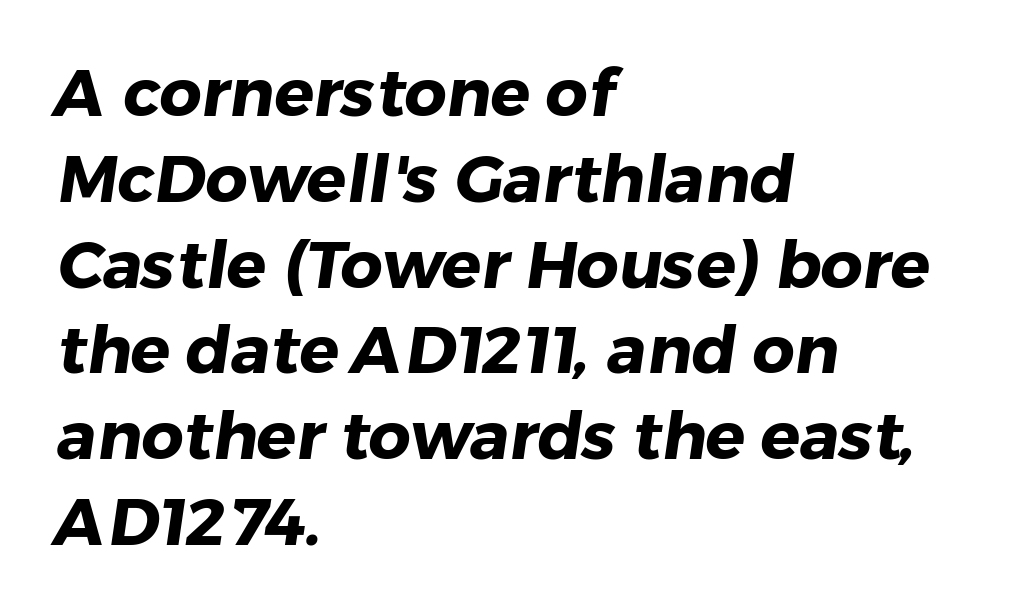
{"serif": "no", "bold": "yes", "weight": "heavy", "width": "normal", "stroke_contrast": "low", "x_height": "medium", "monospaced": "no", "underline": "no", "align": "left", "line_spacing": "normal", "line_spacing_ratio": 1.3, "letter_spacing": "normal", "letter_spacing_em": 0.0, "glyph_px": 66}
